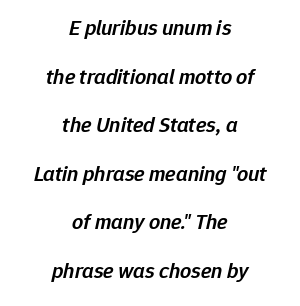
The image shows 22 px text type, italic (leaning right); set centered, loose line spacing (2.21x), normal letter spacing, not underlined.
